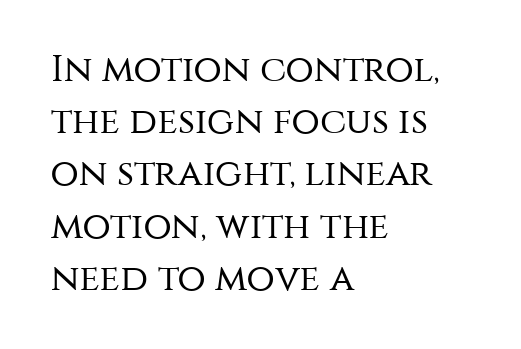
{"serif": "no", "italic": "no", "bold": "no", "weight": "regular", "width": "normal", "stroke_contrast": "medium", "x_height": "large", "monospaced": "no", "underline": "no", "align": "left", "line_spacing": "normal", "line_spacing_ratio": 1.41, "letter_spacing": "normal", "letter_spacing_em": 0.0, "glyph_px": 37}
